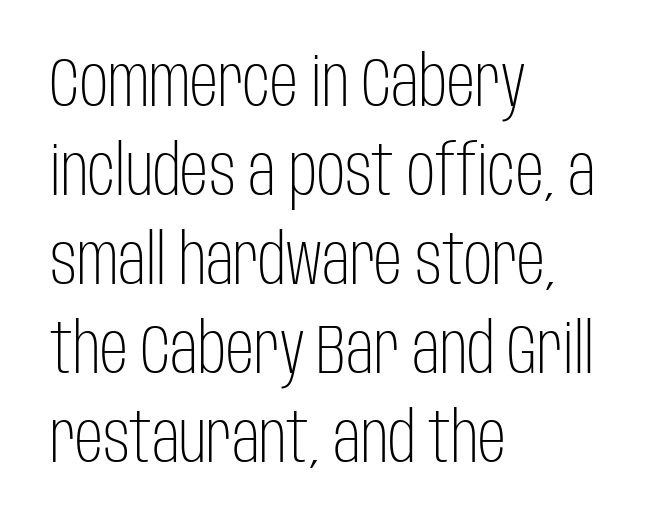
The image shows 70 px light, condensed sans-serif type, upright; set left-aligned, normal line spacing (1.27x), normal letter spacing, not underlined; low stroke contrast and a large x-height.
